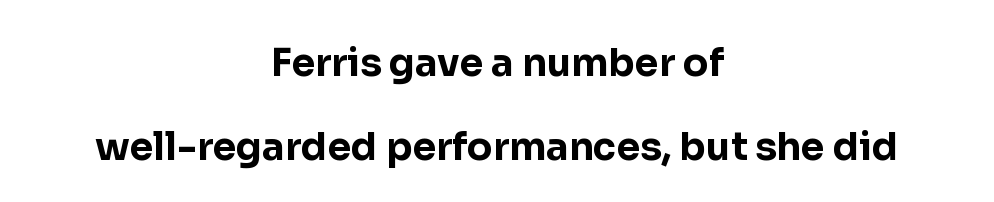
{"serif": "no", "italic": "no", "bold": "yes", "weight": "bold", "width": "normal", "stroke_contrast": "low", "x_height": "medium", "monospaced": "no", "underline": "no", "align": "center", "line_spacing": "loose", "line_spacing_ratio": 2.2, "letter_spacing": "normal", "letter_spacing_em": 0.0, "glyph_px": 38}
